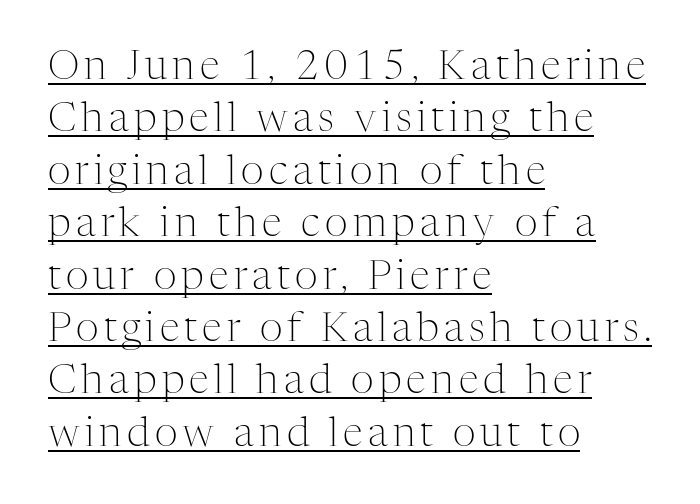
Q: Is the text bold? A: No.
Q: Is the text italic (slanted)? A: No, it is upright.
Q: Is the typeface a serif or a sans-serif typeface? A: Serif.
Q: Is the text underlined? A: Yes.
Q: How is the paragraph aligned? A: Left-aligned.
Q: Is the spacing between lines tight, normal or loose? A: Normal.
Q: Width (condensed, normal, or wide)? A: Normal.
Q: Stroke contrast? A: Medium.
Q: x-height? A: Medium.
Q: Monospaced? A: No.
